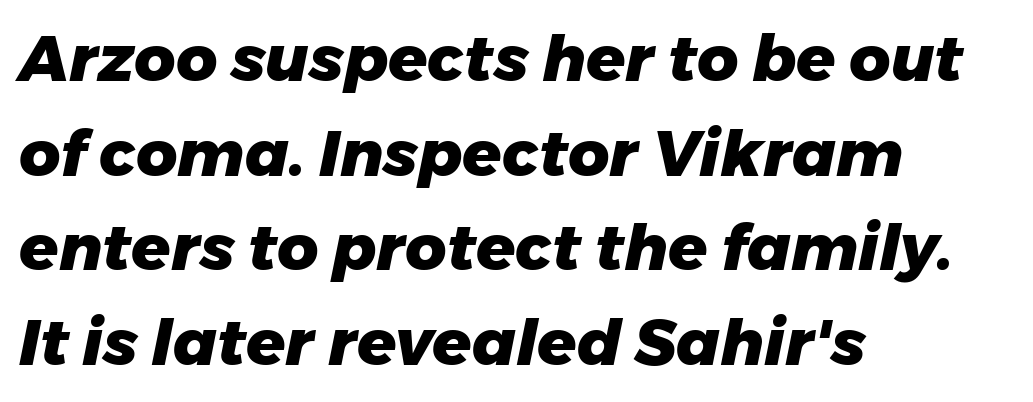
The image shows 64 px heavy type, italic (leaning right); set left-aligned, normal line spacing (1.48x), normal letter spacing, not underlined; low stroke contrast and a medium x-height.
